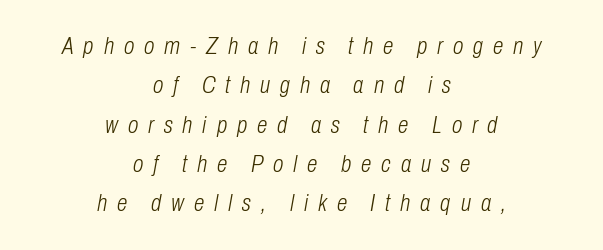
No word sits above an underline. The cut favours lightness, reaching ordinary text weight at its darkest. This sample uses expanded letter spacing, leaving extra air between glyphs. The paragraph has two soft edges and a firm central axis. The rows are spaced the way most documents space them. It's the slanting kind of type.
